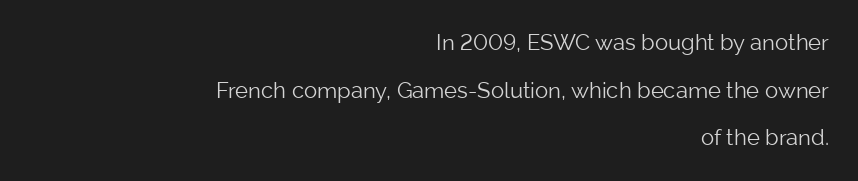
Q: Is the text bold? A: No.
Q: Is the text italic (slanted)? A: No, it is upright.
Q: Is the text underlined? A: No.
Q: How is the paragraph aligned? A: Right-aligned.
Q: Is the spacing between letters normal or unusually wide? A: Normal.
Q: Is the spacing between lines tight, normal or loose? A: Loose.
